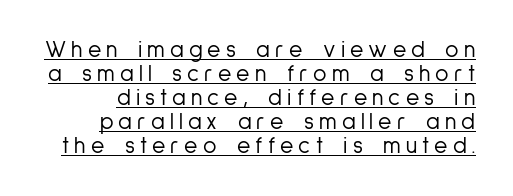
{"italic": "no", "bold": "no", "underline": "yes", "line_spacing": "tight", "line_spacing_ratio": 1.04, "letter_spacing": "wide", "letter_spacing_em": 0.22, "glyph_px": 23}
